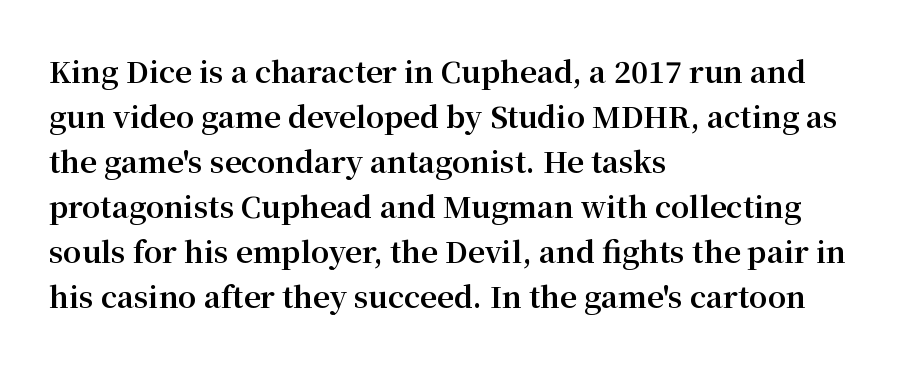
The image shows 29 px bold serif type, upright; set left-aligned, normal line spacing (1.55x), normal letter spacing, not underlined; medium stroke contrast and a medium x-height.
